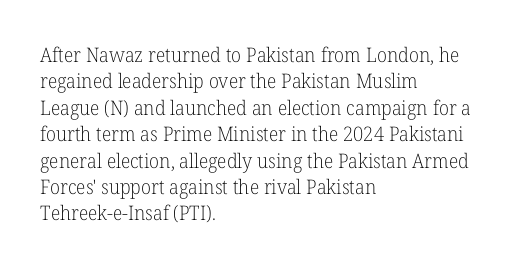
Q: Is the text bold? A: No.
Q: Is the text italic (slanted)? A: No, it is upright.
Q: Is the text underlined? A: No.
Q: How is the paragraph aligned? A: Left-aligned.
Q: Is the spacing between letters normal or unusually wide? A: Normal.
Q: Is the spacing between lines tight, normal or loose? A: Normal.
